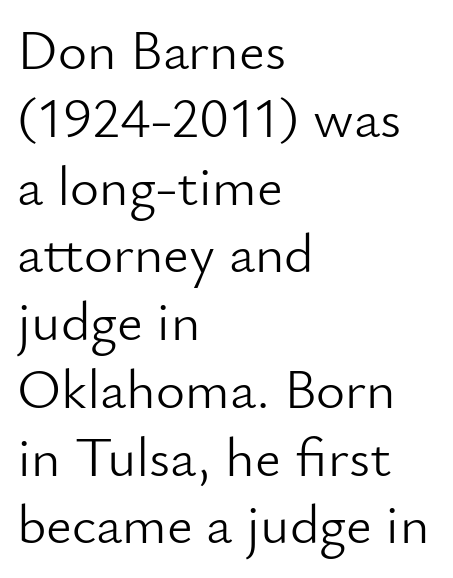
{"serif": "no", "italic": "no", "bold": "no", "weight": "light", "width": "normal", "stroke_contrast": "low", "x_height": "small", "monospaced": "no", "underline": "no", "align": "left", "line_spacing_ratio": 1.21, "letter_spacing": "normal", "letter_spacing_em": 0.0, "glyph_px": 56}
